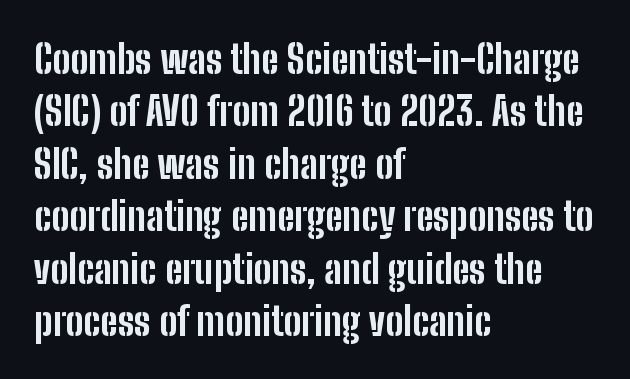
Tracking value appears to be zero — textbook default spacing. Quick note: not italic, upright. Which margin do the lines hug? The left one — the right edge is uneven. The passage shown is not underscored anywhere.
